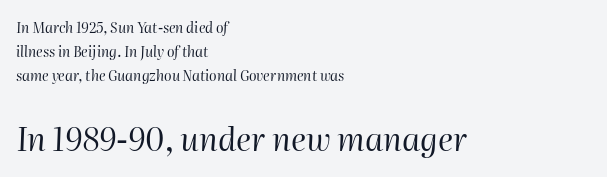
{"italic": "yes", "lean": "right", "slant_degrees": 2, "bold": "no", "weight": "regular", "width": "normal", "stroke_contrast": "high", "x_height": "medium", "monospaced": "no", "underline": "no", "align": "left", "line_spacing": "normal", "line_spacing_ratio": 1.7, "letter_spacing": "normal", "letter_spacing_em": 0.0, "larger_block": "second", "size_ratio": 2.29, "glyph_px": 32}
